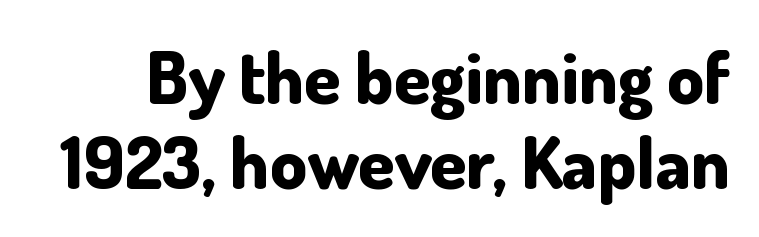
Q: Is the text bold? A: Yes.
Q: Is the text italic (slanted)? A: No, it is upright.
Q: Is the typeface a serif or a sans-serif typeface? A: Sans-serif.
Q: Is the text underlined? A: No.
Q: Is the spacing between letters normal or unusually wide? A: Normal.
Q: Width (condensed, normal, or wide)? A: Normal.
Q: Stroke contrast? A: Low.
Q: x-height? A: Small.
Q: Monospaced? A: No.
